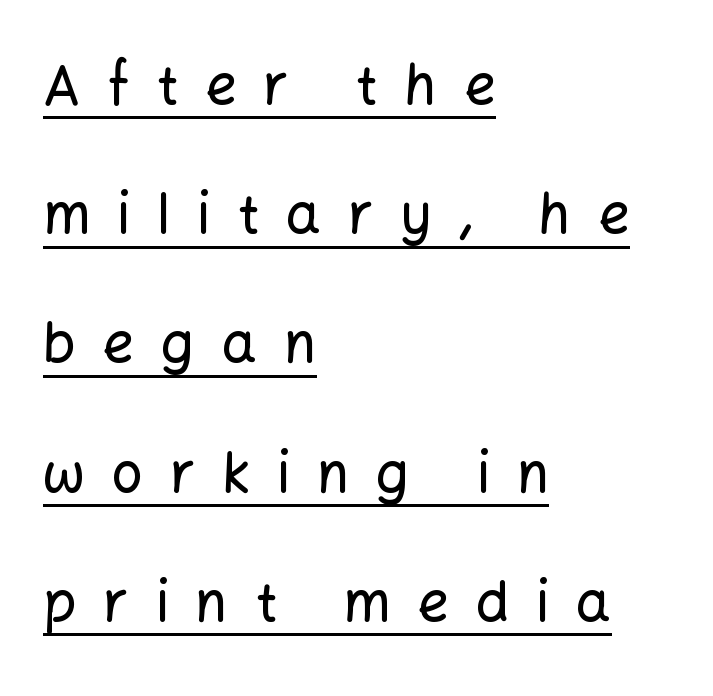
{"serif": "no", "italic": "no", "width": "normal", "stroke_contrast": "low", "x_height": "medium", "monospaced": "no", "underline": "yes", "align": "left", "line_spacing": "loose", "line_spacing_ratio": 2.35, "letter_spacing": "wide", "letter_spacing_em": 0.49, "glyph_px": 55}
